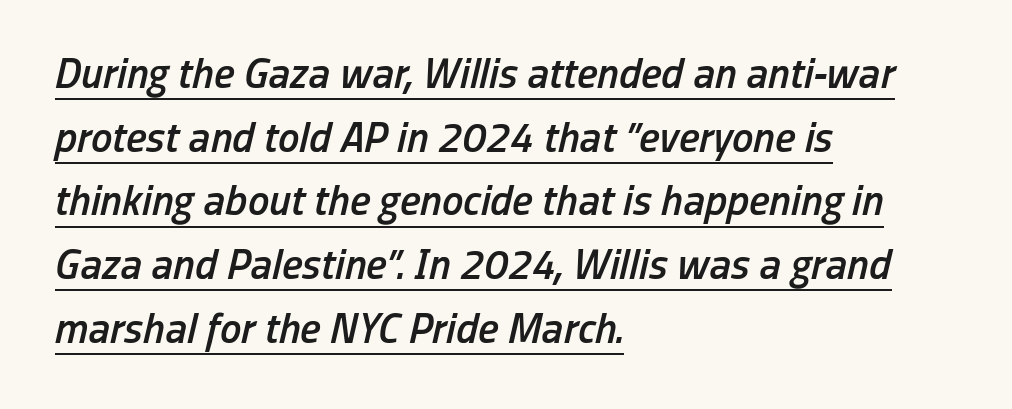
{"italic": "yes", "lean": "right", "slant_degrees": 13, "bold": "semi", "weight": "semibold", "width": "condensed", "stroke_contrast": "low", "x_height": "medium", "monospaced": "no", "underline": "yes", "align": "left", "line_spacing": "normal", "line_spacing_ratio": 1.48, "letter_spacing": "normal", "letter_spacing_em": 0.0, "glyph_px": 43}
